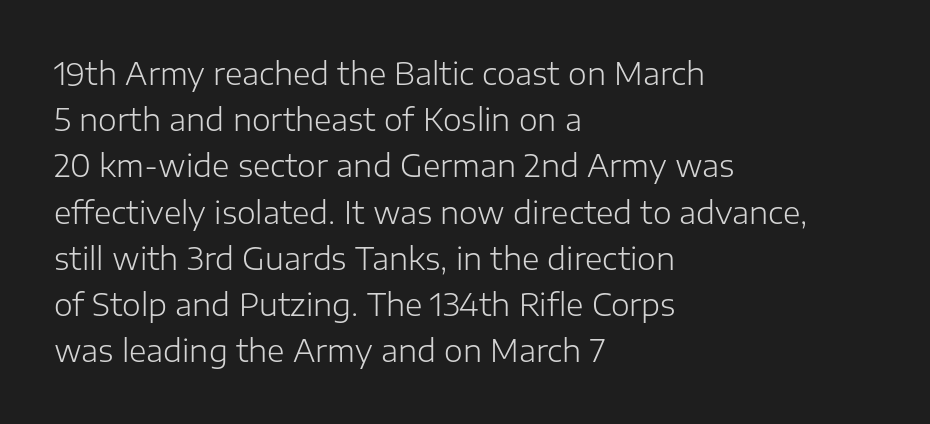
Q: Is the text bold? A: No.
Q: Is the text italic (slanted)? A: No, it is upright.
Q: Is the typeface a serif or a sans-serif typeface? A: Sans-serif.
Q: Is the text underlined? A: No.
Q: How is the paragraph aligned? A: Left-aligned.
Q: Is the spacing between letters normal or unusually wide? A: Normal.
Q: Is the spacing between lines tight, normal or loose? A: Normal.
Q: Width (condensed, normal, or wide)? A: Normal.
Q: Stroke contrast? A: Low.
Q: x-height? A: Medium.
Q: Monospaced? A: No.
